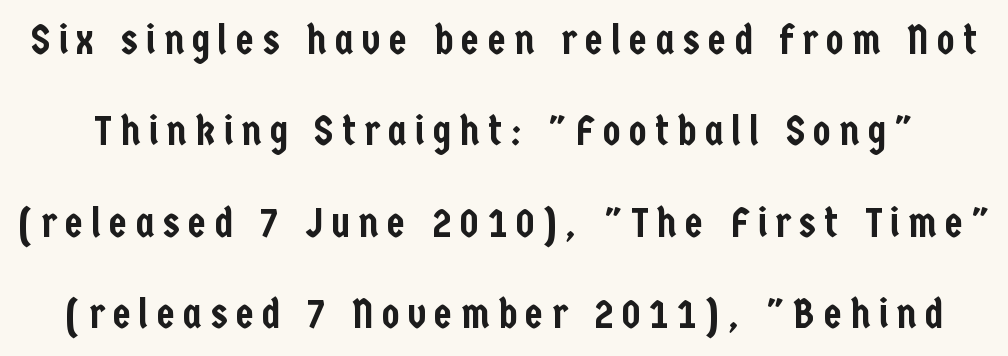
{"serif": "no", "italic": "no", "width": "condensed", "stroke_contrast": "low", "x_height": "medium", "monospaced": "no", "underline": "no", "line_spacing": "loose", "line_spacing_ratio": 2.23, "letter_spacing": "wide", "letter_spacing_em": 0.2, "glyph_px": 41}
